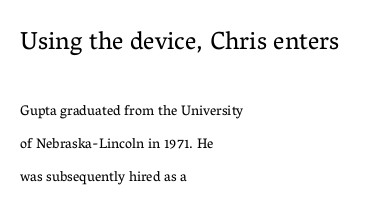
The image shows 25 px text type, upright; set left-aligned, loose line spacing (2.35x), normal letter spacing, not underlined; the first (top) block is 1.79x larger.
